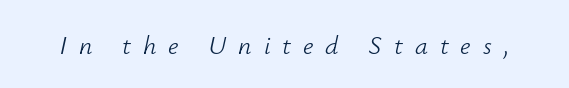
The area under the type is left untouched. Designer's note — italics engaged. Think standard paragraph weight, or any step lighter than that. The tracking reads as deliberately expanded to a designer's eye.
